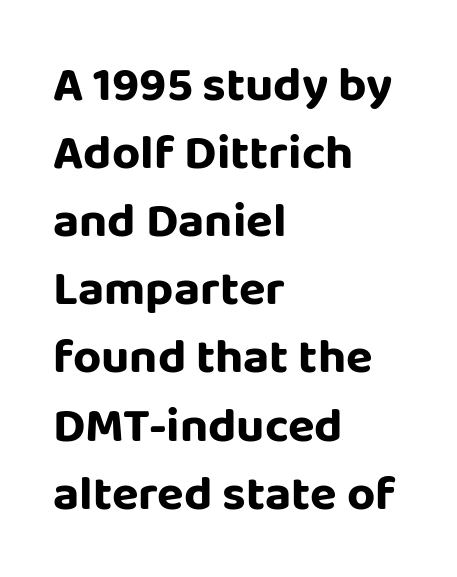
Glance below the letters and you will spot only blank space. Nobody touched the tracking dial on this one. The lines in this sample share a left origin and differ only in where they stop. Successive baselines arrive at the customary interval. This is roman type, the default non-slanted kind.
